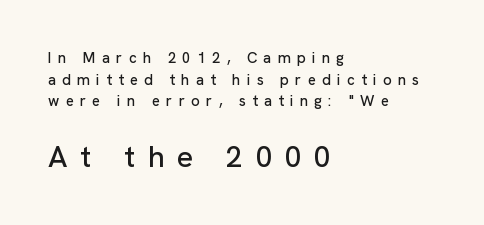
The image shows 30 px sans-serif type, upright; set left-aligned, normal line spacing (1.44x), unusually wide letter spacing (+0.42 em), not underlined; the second (bottom) block is 2.0x larger; low stroke contrast and a medium x-height.
